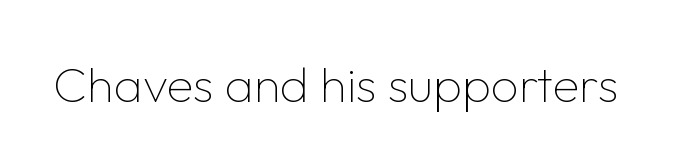
{"serif": "no", "italic": "no", "bold": "no", "weight": "thin", "width": "normal", "stroke_contrast": "low", "x_height": "medium", "monospaced": "no", "underline": "no", "letter_spacing": "normal", "letter_spacing_em": 0.0, "glyph_px": 49}
